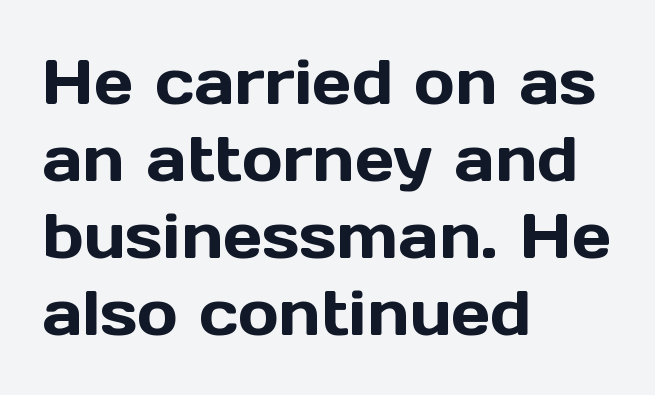
Words appear dense and cohesive because spacing is normal. Each row of text sits above clean, open space. Visually the block forms a straight wall on the left and a jagged coastline on the right. Each letter keeps its own natural width here, so spacing adapts to shape.
